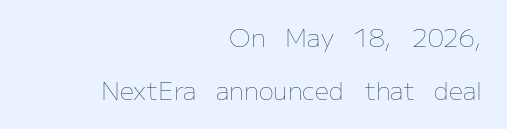
Q: Is the text bold? A: No.
Q: Is the text italic (slanted)? A: No, it is upright.
Q: Is the text underlined? A: No.
Q: How is the paragraph aligned? A: Right-aligned.
Q: Is the spacing between letters normal or unusually wide? A: Normal.
Q: Is the spacing between lines tight, normal or loose? A: Loose.
